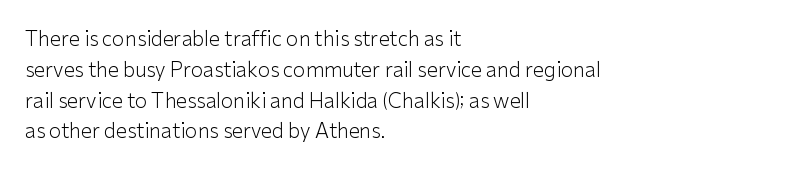
The image shows 20 px text type, upright; set left-aligned, normal line spacing (1.54x), normal letter spacing, not underlined.
